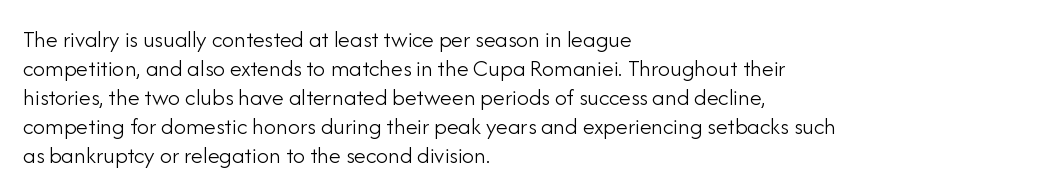
The strokes carry an ordinary text weight at most. Default kerning and tracking; the words read as compact shapes. The gap between lines stays unmarked. Does the lettering tilt? It doesn't — this is upright.
